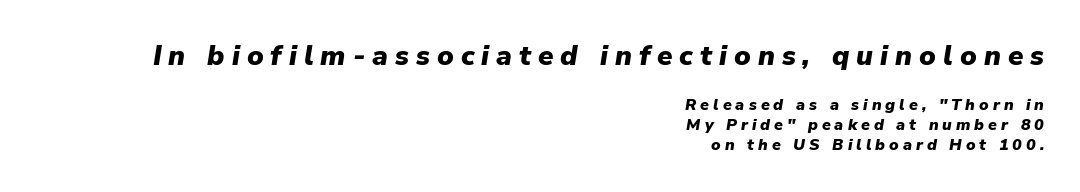
The image shows 28 px heavy type, italic (leaning right); set right-aligned, line spacing 1.24x, unusually wide letter spacing (+0.25 em), not underlined; the first (top) block is 1.75x larger; low stroke contrast and a medium x-height.
